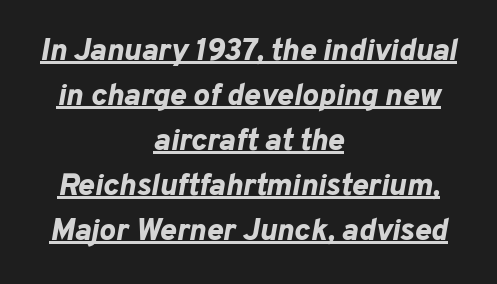
The rendering uses natural spacing where letterforms have individual widths. Each line is balanced around a shared central axis. I'd describe the lettering as bold — thick and assertive. Here the glyphs are tracked normally, forming tight word shapes.
